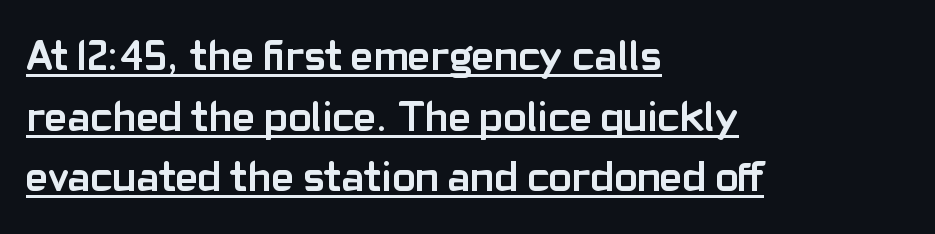
Q: Is the text bold? A: Yes.
Q: Is the text italic (slanted)? A: No, it is upright.
Q: Is the typeface a serif or a sans-serif typeface? A: Sans-serif.
Q: Is the text underlined? A: Yes.
Q: How is the paragraph aligned? A: Left-aligned.
Q: Is the spacing between letters normal or unusually wide? A: Normal.
Q: Is the spacing between lines tight, normal or loose? A: Normal.
Q: Width (condensed, normal, or wide)? A: Normal.
Q: Stroke contrast? A: Low.
Q: x-height? A: Medium.
Q: Monospaced? A: No.
